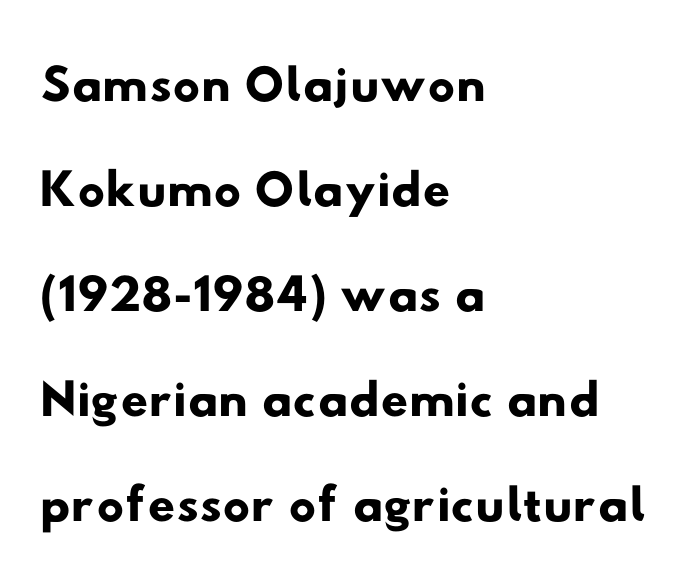
Q: Is the typeface a serif or a sans-serif typeface? A: Sans-serif.
Q: Is the text underlined? A: No.
Q: How is the paragraph aligned? A: Left-aligned.
Q: Is the spacing between letters normal or unusually wide? A: Normal.
Q: Is the spacing between lines tight, normal or loose? A: Normal.
Q: Width (condensed, normal, or wide)? A: Wide.
Q: Stroke contrast? A: Low.
Q: x-height? A: Small.
Q: Monospaced? A: No.
